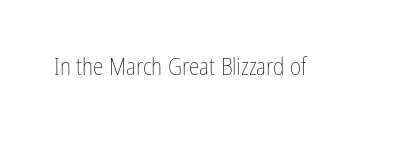
Only glyphs here, with clear space below each row. Notice how the stems are strictly vertical — no italics here. Between one letter and the next there's only the usual sliver of space. Is this a heavy cut? Hardly; it is regular or lighter.
